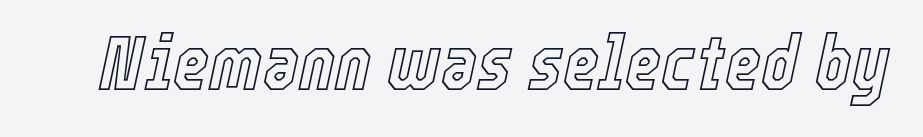
The face used here is proportionally spaced, like ordinary book or web type. The glyphs are unaccompanied by any horizontal stroke below them. Quick note: italic. How are the letters spaced? Ordinarily, with no added tracking.
